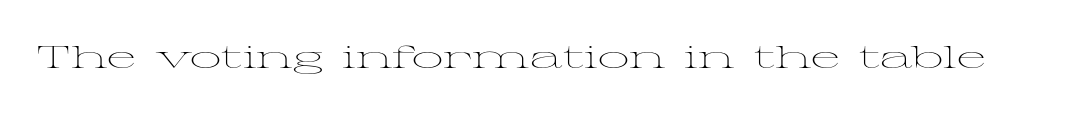
The image shows 31 px light, wide serif type, upright; set normal letter spacing, not underlined; medium stroke contrast and a medium x-height.
